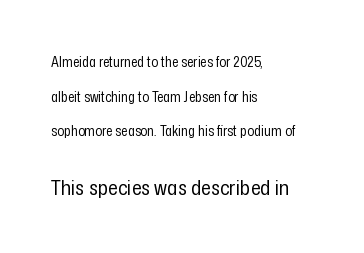
{"italic": "no", "bold": "no", "underline": "no", "align": "left", "line_spacing": "loose", "line_spacing_ratio": 2.48, "letter_spacing": "normal", "letter_spacing_em": 0.0, "larger_block": "second", "size_ratio": 1.5, "glyph_px": 21}
